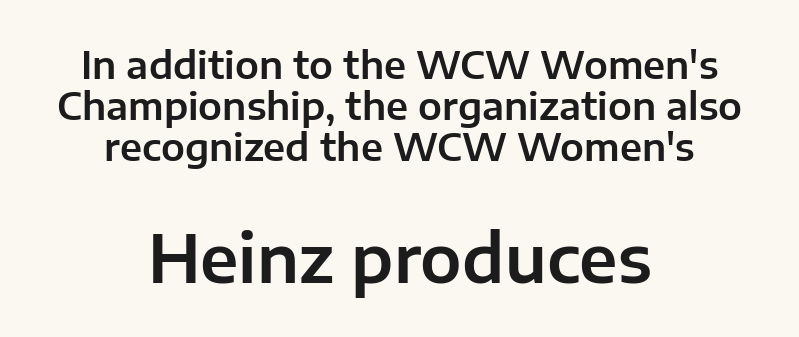
Q: Is the text italic (slanted)? A: No, it is upright.
Q: Is the typeface a serif or a sans-serif typeface? A: Sans-serif.
Q: Is the text underlined? A: No.
Q: How is the paragraph aligned? A: Centered.
Q: Is the spacing between letters normal or unusually wide? A: Normal.
Q: Is the spacing between lines tight, normal or loose? A: Tight.
Q: Which block of text is set in a larger size, the first (top) or the second (bottom)? A: The second (bottom) one.
Q: Width (condensed, normal, or wide)? A: Normal.
Q: Stroke contrast? A: Low.
Q: x-height? A: Medium.
Q: Monospaced? A: No.
